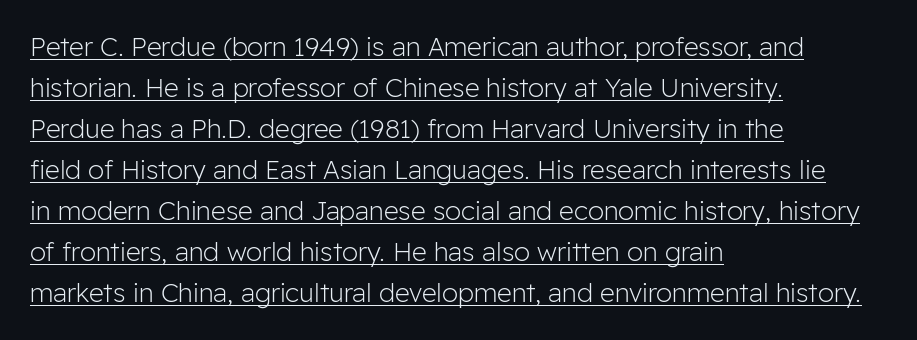
{"italic": "no", "bold": "no", "underline": "yes", "align": "left", "line_spacing": "normal", "line_spacing_ratio": 1.58, "letter_spacing": "normal", "letter_spacing_em": 0.0, "glyph_px": 26}
